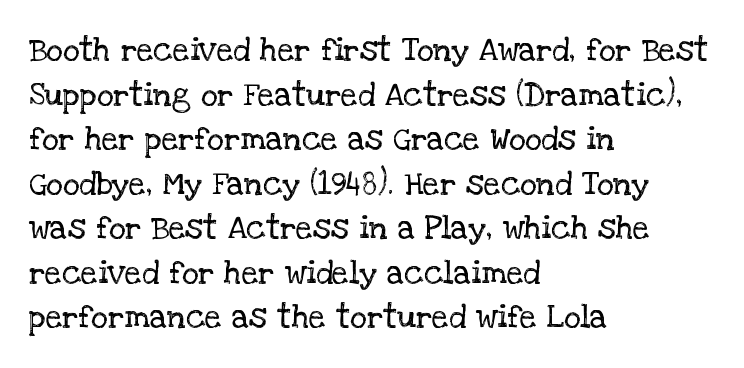
Q: Is the text bold? A: No.
Q: Is the text italic (slanted)? A: No, it is upright.
Q: Is the typeface a serif or a sans-serif typeface? A: Serif.
Q: Is the text underlined? A: No.
Q: How is the paragraph aligned? A: Left-aligned.
Q: Is the spacing between letters normal or unusually wide? A: Normal.
Q: Is the spacing between lines tight, normal or loose? A: Normal.
Q: Width (condensed, normal, or wide)? A: Normal.
Q: Stroke contrast? A: Low.
Q: x-height? A: Large.
Q: Monospaced? A: No.
